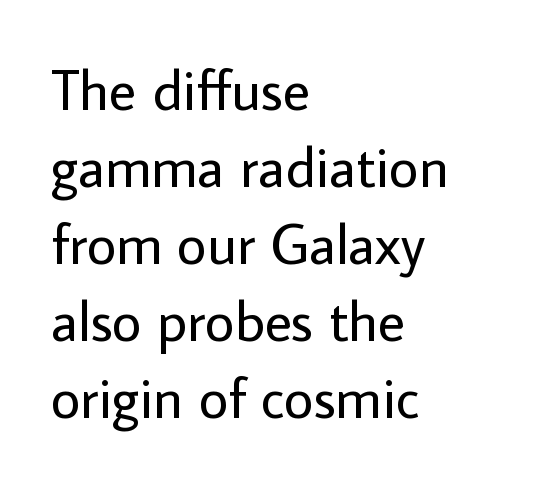
The image shows 57 px regular-weight sans-serif type, upright; set left-aligned, normal line spacing (1.35x), normal letter spacing, not underlined; low stroke contrast and a medium x-height.
